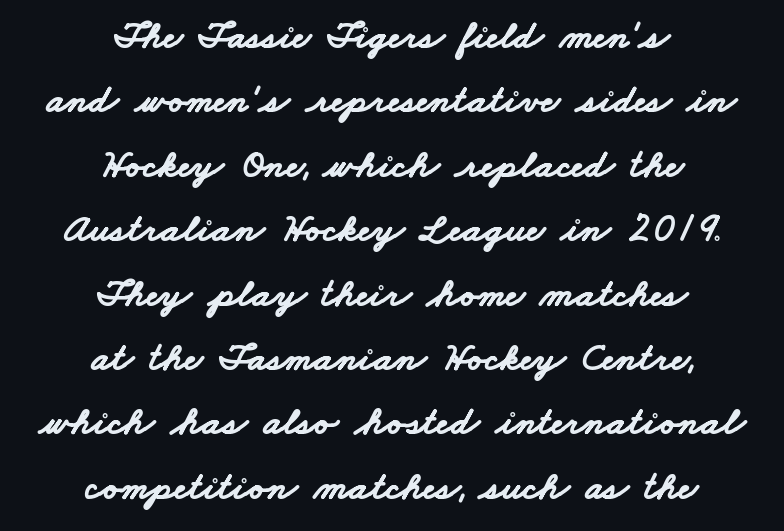
The image shows 40 px bold, wide sans-serif type; set centered, normal line spacing (1.61x), normal letter spacing, not underlined; low stroke contrast and a small x-height.
